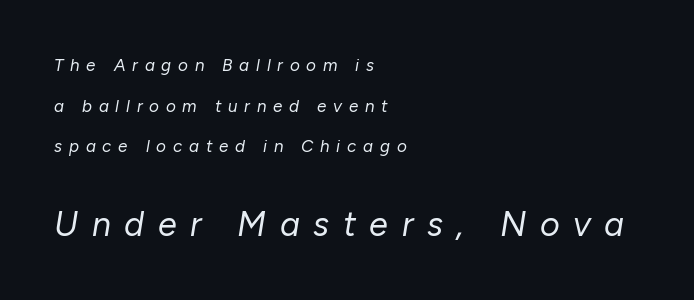
The image shows 34 px regular-weight type, italic (leaning right); set left-aligned, loose line spacing (2.39x), unusually wide letter spacing (+0.4 em), not underlined; the second (bottom) block is 2.0x larger; low stroke contrast and a medium x-height.
